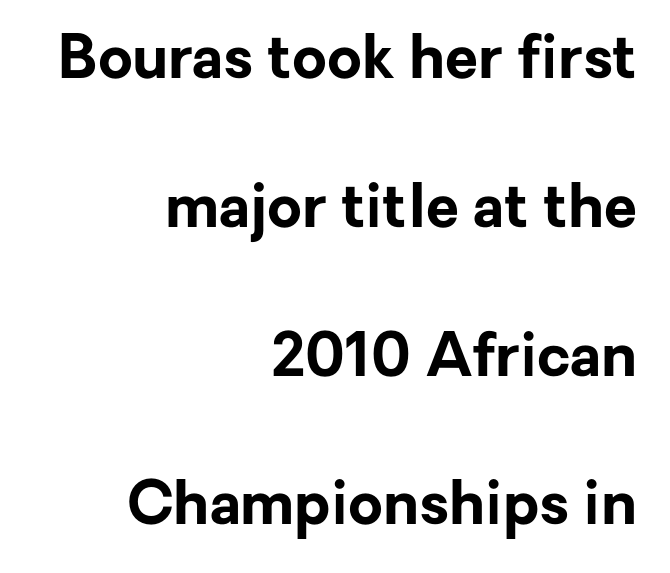
Does the lettering tilt? It doesn't — this is upright. This sample uses a sans-serif face. Proportional: the letters do not fall into vertical columns. Each line ends at the same right margin while the left side varies. Descenders hang freely into open space. Look at the tracking — it's just the regular setting, nothing added.
